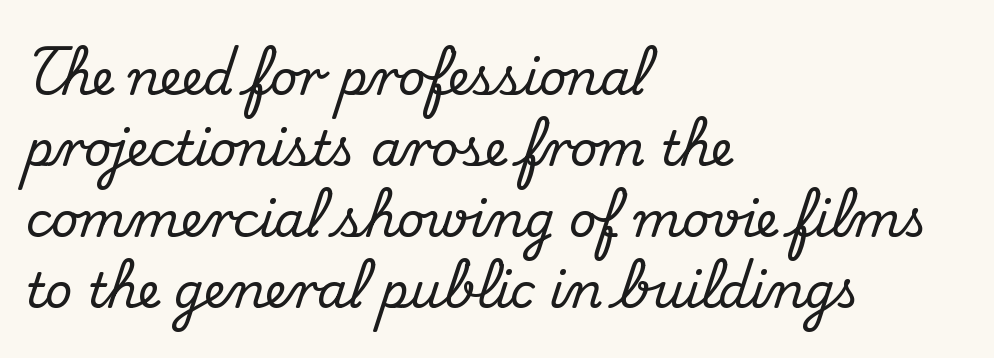
In terms of letterspacing, this is plain default setting. Here the designer chose a conventional face with non-uniform glyph widths. Compared with typical paragraphs, the rows here are spaced about the same. The passage shown is not underscored anywhere.
